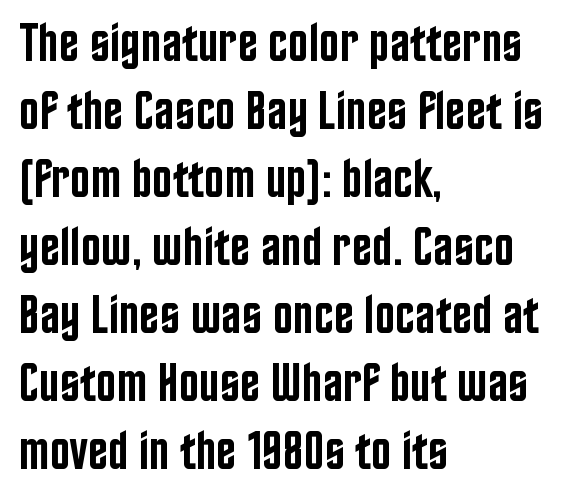
The image shows 54 px semibold, condensed sans-serif type, upright; set left-aligned, normal line spacing (1.26x), normal letter spacing, not underlined; low stroke contrast and a large x-height.
